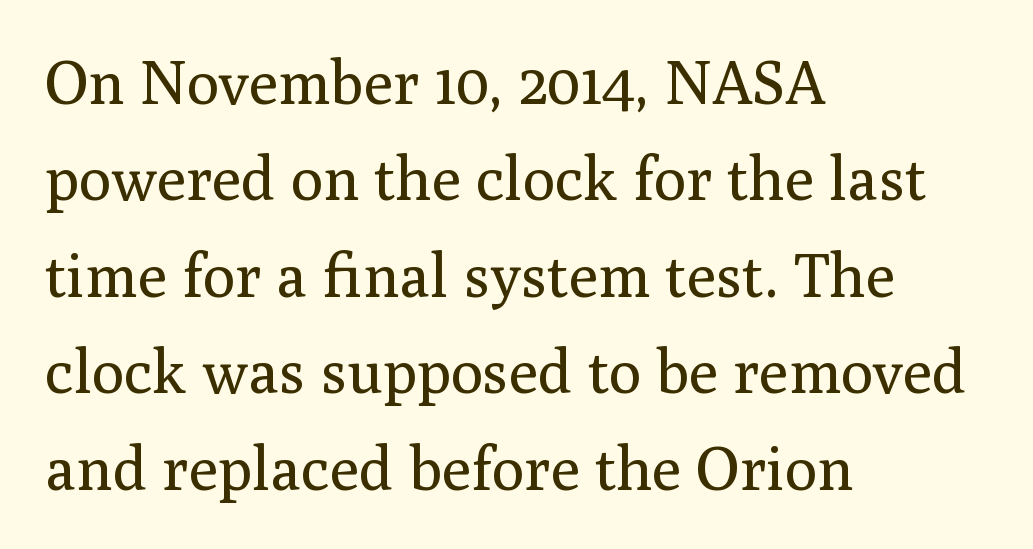
The image shows 61 px regular-weight serif type, upright; set left-aligned, normal line spacing (1.58x), normal letter spacing, not underlined; medium stroke contrast and a medium x-height.
